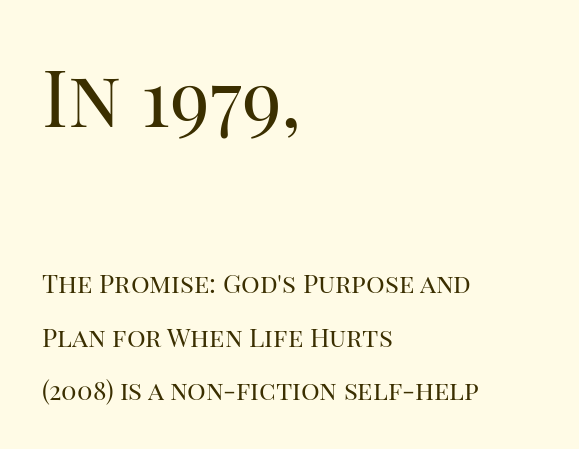
Q: Is the text bold? A: No.
Q: Is the text italic (slanted)? A: No, it is upright.
Q: Is the typeface a serif or a sans-serif typeface? A: Serif.
Q: Is the text underlined? A: No.
Q: How is the paragraph aligned? A: Left-aligned.
Q: Is the spacing between letters normal or unusually wide? A: Normal.
Q: Is the spacing between lines tight, normal or loose? A: Loose.
Q: Which block of text is set in a larger size, the first (top) or the second (bottom)? A: The first (top) one.
Q: Width (condensed, normal, or wide)? A: Normal.
Q: Stroke contrast? A: High.
Q: x-height? A: Large.
Q: Monospaced? A: No.
